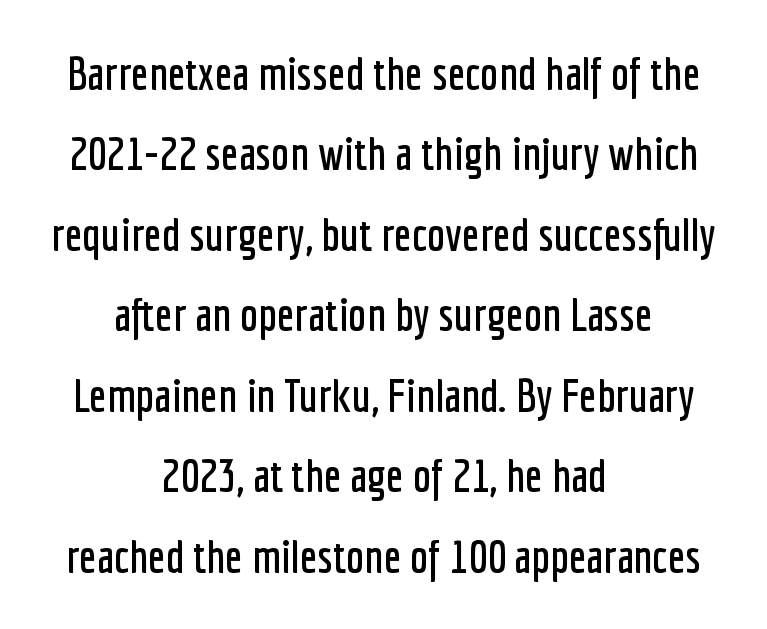
The image shows 46 px condensed sans-serif type, upright; set centered, line spacing 1.75x, normal letter spacing, not underlined; low stroke contrast and a medium x-height.
